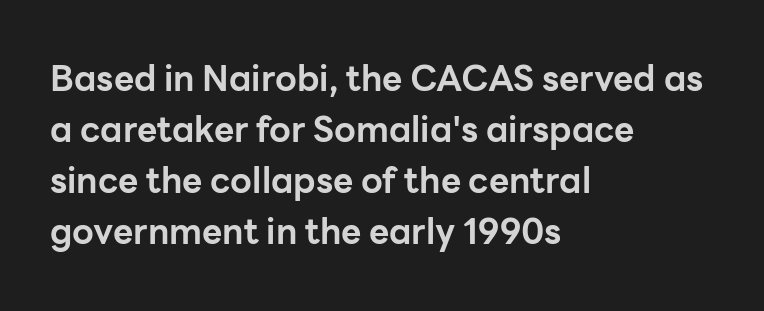
The image shows 35 px bold sans-serif type, upright; set left-aligned, normal line spacing (1.46x), normal letter spacing, not underlined; low stroke contrast and a medium x-height.
